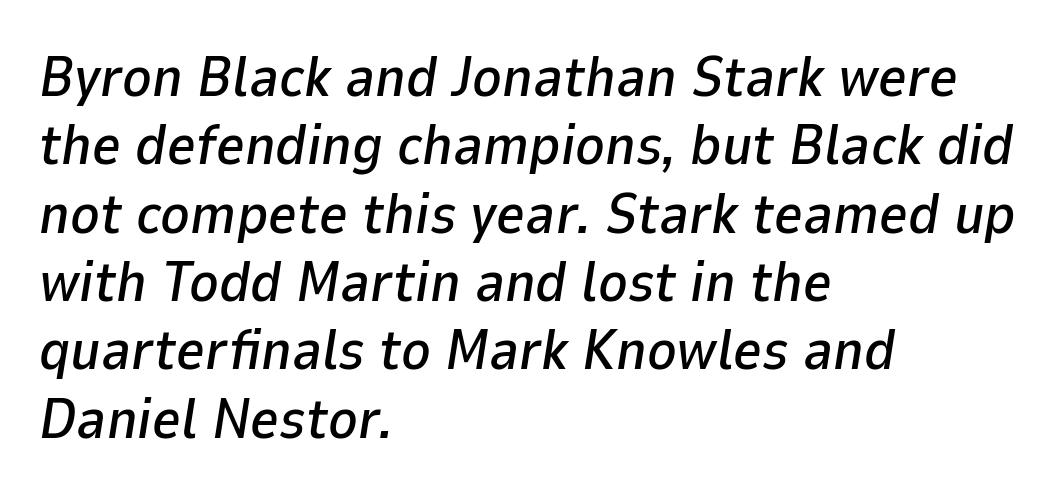
Q: Is the text italic (slanted)? A: Yes, it leans right by about 9 degrees.
Q: Is the text underlined? A: No.
Q: How is the paragraph aligned? A: Left-aligned.
Q: Is the spacing between letters normal or unusually wide? A: Normal.
Q: Width (condensed, normal, or wide)? A: Normal.
Q: Stroke contrast? A: Low.
Q: x-height? A: Medium.
Q: Monospaced? A: No.
